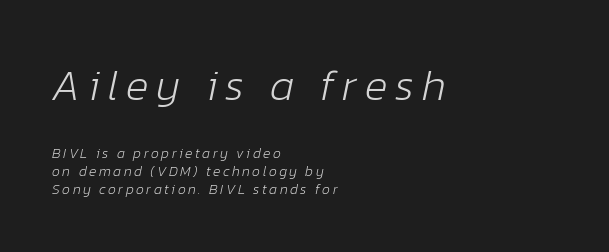
Q: Is the text bold? A: No.
Q: Is the text italic (slanted)? A: Yes, it leans right by about 12 degrees.
Q: Is the text underlined? A: No.
Q: How is the paragraph aligned? A: Left-aligned.
Q: Is the spacing between lines tight, normal or loose? A: Normal.
Q: Which block of text is set in a larger size, the first (top) or the second (bottom)? A: The first (top) one.
Q: Width (condensed, normal, or wide)? A: Normal.
Q: Stroke contrast? A: Low.
Q: x-height? A: Medium.
Q: Monospaced? A: No.
